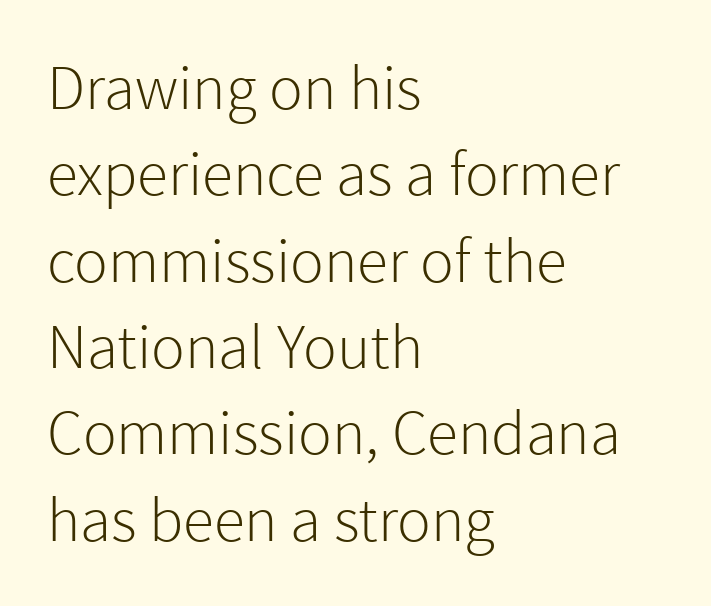
The image shows 63 px light sans-serif type, upright; set left-aligned, normal line spacing (1.37x), normal letter spacing, not underlined; a medium x-height.
